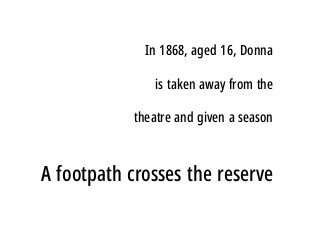
{"italic": "no", "underline": "no", "align": "right", "line_spacing": "loose", "line_spacing_ratio": 2.41, "letter_spacing": "normal", "letter_spacing_em": 0.0, "larger_block": "second", "size_ratio": 1.5, "glyph_px": 21}
